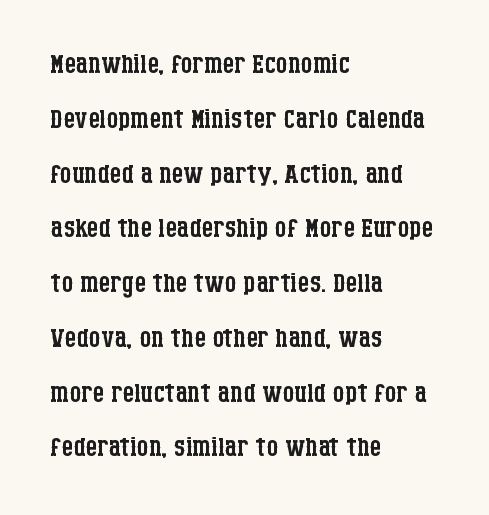
{"serif": "yes", "italic": "no", "bold": "no", "weight": "regular", "width": "condensed", "stroke_contrast": "low", "x_height": "large", "monospaced": "no", "underline": "no", "align": "left", "line_spacing": "normal", "line_spacing_ratio": 1.48, "letter_spacing": "normal", "letter_spacing_em": 0.0, "glyph_px": 37}
